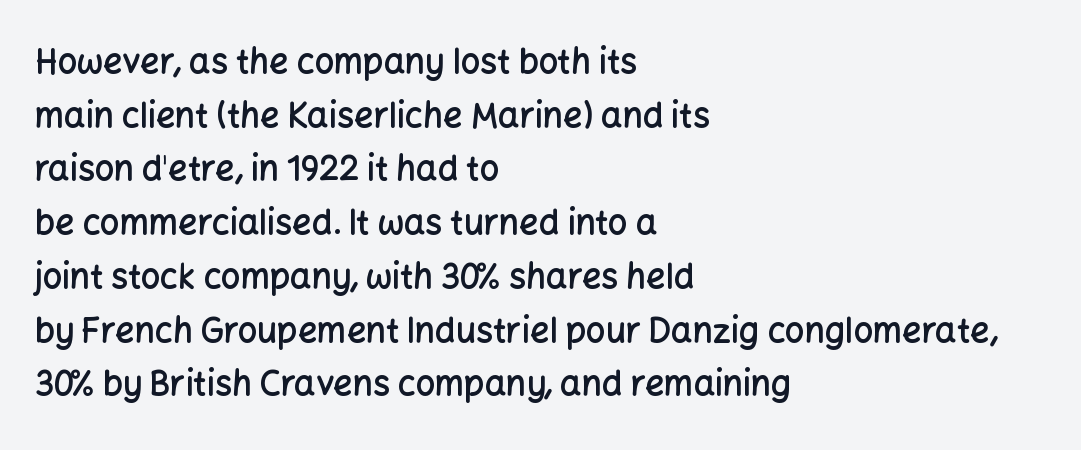
Tracking value appears to be zero — textbook default spacing. Line beginnings align vertically; line endings do not. These lines are rendered in a variable-pitch font. Font category for this specimen: sans-serif. Weight check: semibold — heavier than regular, not quite bold. This is the regular roman posture of the typeface.
